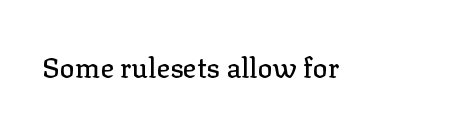
The baseline area is clear. These lines are composed in type with serifs. The letters stand straight up with perfectly vertical stems. Tracking value appears to be zero — textbook default spacing. The rendering uses natural spacing where letterforms have individual widths.
